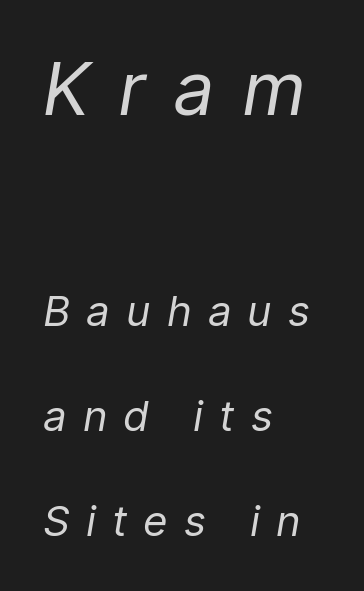
{"italic": "yes", "lean": "right", "slant_degrees": 9, "bold": "no", "weight": "regular", "width": "condensed", "stroke_contrast": "low", "x_height": "medium", "monospaced": "no", "underline": "no", "align": "left", "line_spacing": "loose", "line_spacing_ratio": 2.5, "letter_spacing": "wide", "letter_spacing_em": 0.43, "larger_block": "first", "size_ratio": 1.74, "glyph_px": 73}
